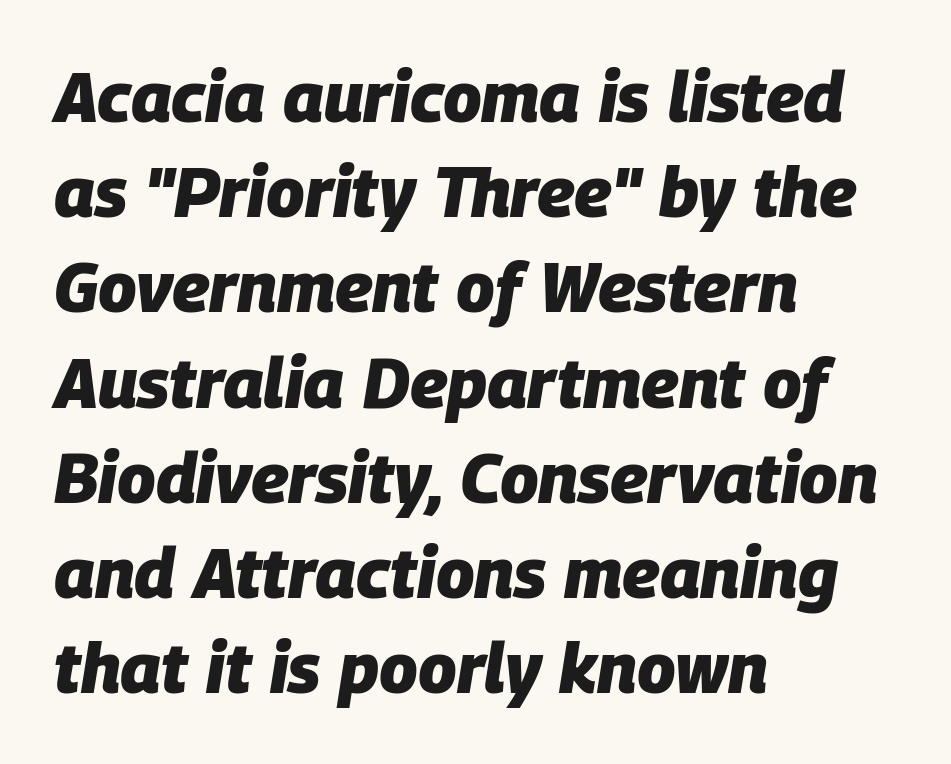
Q: Is the text bold? A: Yes.
Q: Is the text italic (slanted)? A: Yes, it leans right by about 9 degrees.
Q: Is the text underlined? A: No.
Q: How is the paragraph aligned? A: Left-aligned.
Q: Is the spacing between letters normal or unusually wide? A: Normal.
Q: Is the spacing between lines tight, normal or loose? A: Normal.
Q: Width (condensed, normal, or wide)? A: Normal.
Q: Stroke contrast? A: Low.
Q: x-height? A: Large.
Q: Monospaced? A: No.
